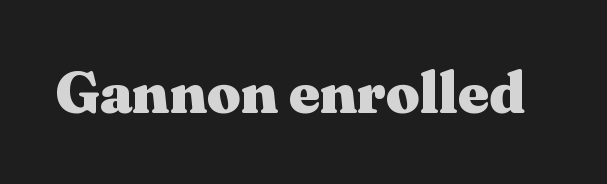
Spacing verdict: proportional, widths tailored to each character. Students, note that the glyphs here touch the page at normal intervals. Characters remain perfectly vertical along every line. Stroke terminals: seriffed. Plenty of ink on the page — the face is bold.
